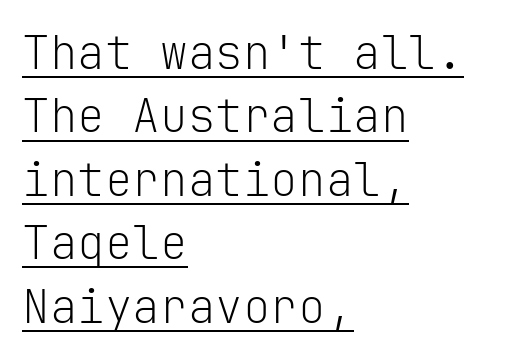
{"serif": "no", "italic": "no", "bold": "no", "weight": "light", "width": "normal", "stroke_contrast": "low", "x_height": "medium", "monospaced": "yes", "underline": "yes", "align": "left", "line_spacing": "normal", "line_spacing_ratio": 1.38, "letter_spacing": "normal", "letter_spacing_em": 0.0, "glyph_px": 46}
